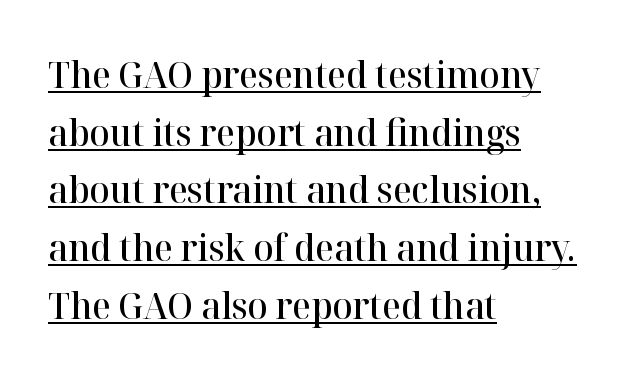
The image shows 37 px semibold serif type, upright; set left-aligned, normal line spacing (1.56x), normal letter spacing, underlined; high stroke contrast and a medium x-height.
